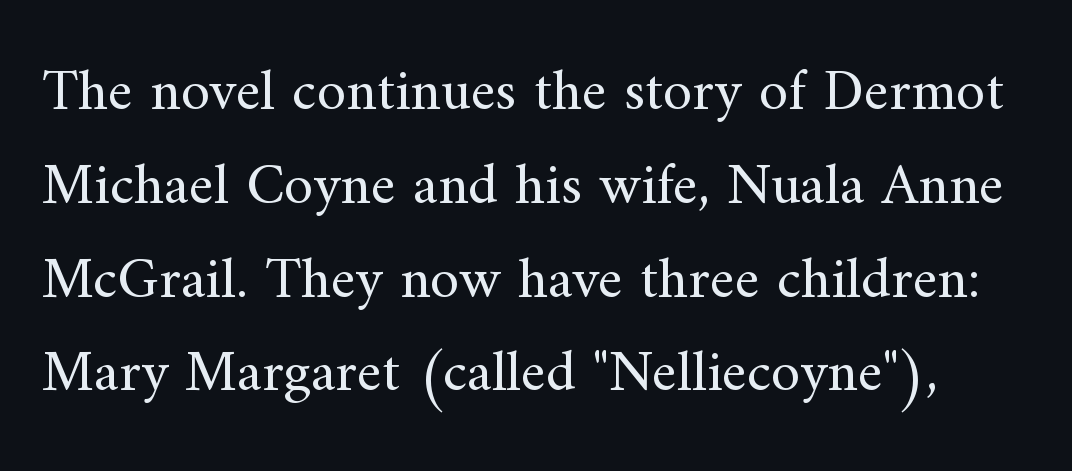
{"serif": "yes", "italic": "no", "bold": "no", "weight": "regular", "width": "normal", "stroke_contrast": "medium", "x_height": "small", "monospaced": "no", "underline": "no", "line_spacing": "normal", "line_spacing_ratio": 1.59, "letter_spacing": "normal", "letter_spacing_em": 0.0, "glyph_px": 59}
